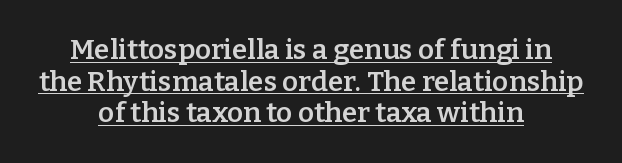
Q: Is the text bold? A: Semi-bold.
Q: Is the text italic (slanted)? A: No, it is upright.
Q: Is the typeface a serif or a sans-serif typeface? A: Serif.
Q: Is the text underlined? A: Yes.
Q: How is the paragraph aligned? A: Centered.
Q: Is the spacing between letters normal or unusually wide? A: Normal.
Q: Is the spacing between lines tight, normal or loose? A: Tight.
Q: Width (condensed, normal, or wide)? A: Normal.
Q: Stroke contrast? A: Low.
Q: x-height? A: Medium.
Q: Monospaced? A: No.
